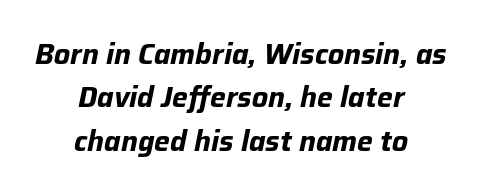
Leading: standard. Which margin do the lines hug? Neither — every line sits in the middle. Rule under the text: the space is simply empty. Looks like regular typesetting: each glyph gets only the width it needs.
